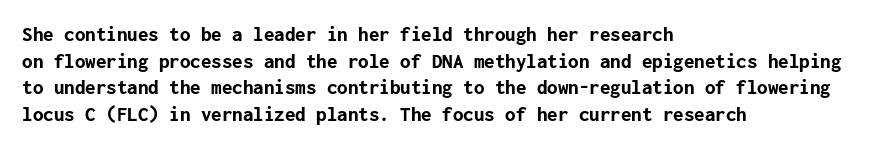
The image shows 21 px bold type, upright; set left-aligned, normal line spacing (1.27x), normal letter spacing, not underlined.
